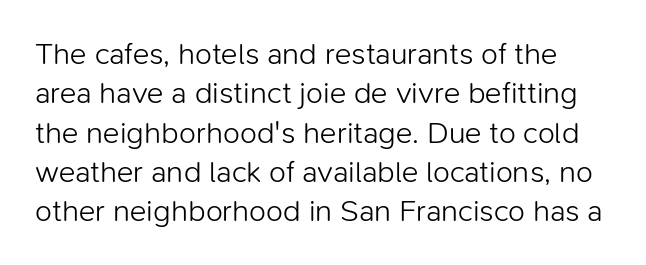
The image shows 31 px light sans-serif type, upright; set normal line spacing (1.27x), normal letter spacing, not underlined; low stroke contrast and a medium x-height.
